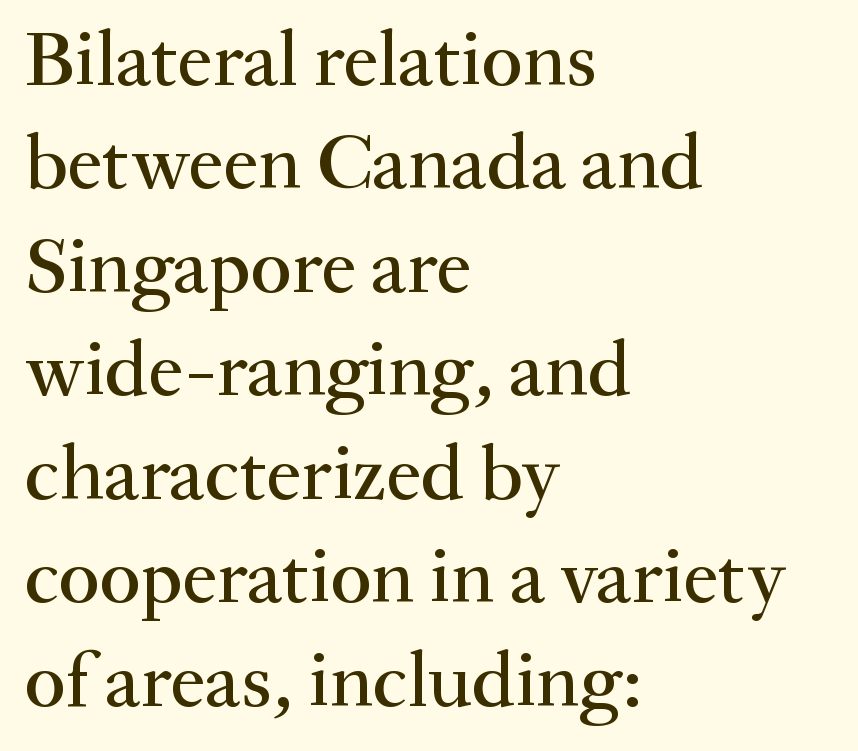
Q: Is the text italic (slanted)? A: No, it is upright.
Q: Is the typeface a serif or a sans-serif typeface? A: Serif.
Q: Is the text underlined? A: No.
Q: How is the paragraph aligned? A: Left-aligned.
Q: Is the spacing between letters normal or unusually wide? A: Normal.
Q: Is the spacing between lines tight, normal or loose? A: Normal.
Q: Width (condensed, normal, or wide)? A: Normal.
Q: Stroke contrast? A: Medium.
Q: x-height? A: Small.
Q: Monospaced? A: No.
